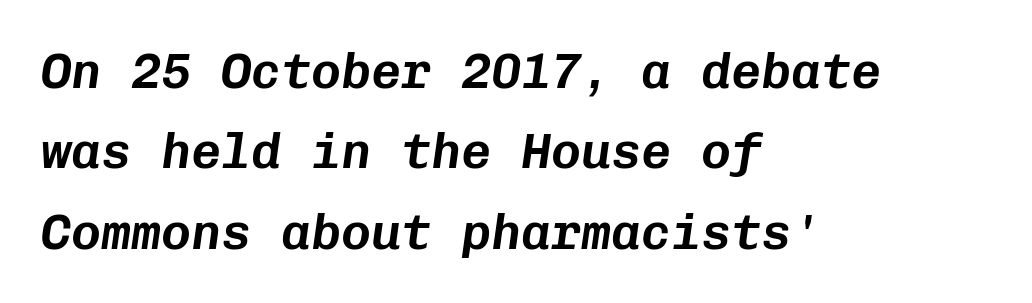
{"italic": "yes", "lean": "right", "slant_degrees": 8, "width": "normal", "stroke_contrast": "low", "x_height": "medium", "monospaced": "yes", "underline": "no", "align": "left", "line_spacing": "normal", "line_spacing_ratio": 1.61, "letter_spacing": "normal", "letter_spacing_em": 0.0, "glyph_px": 50}
